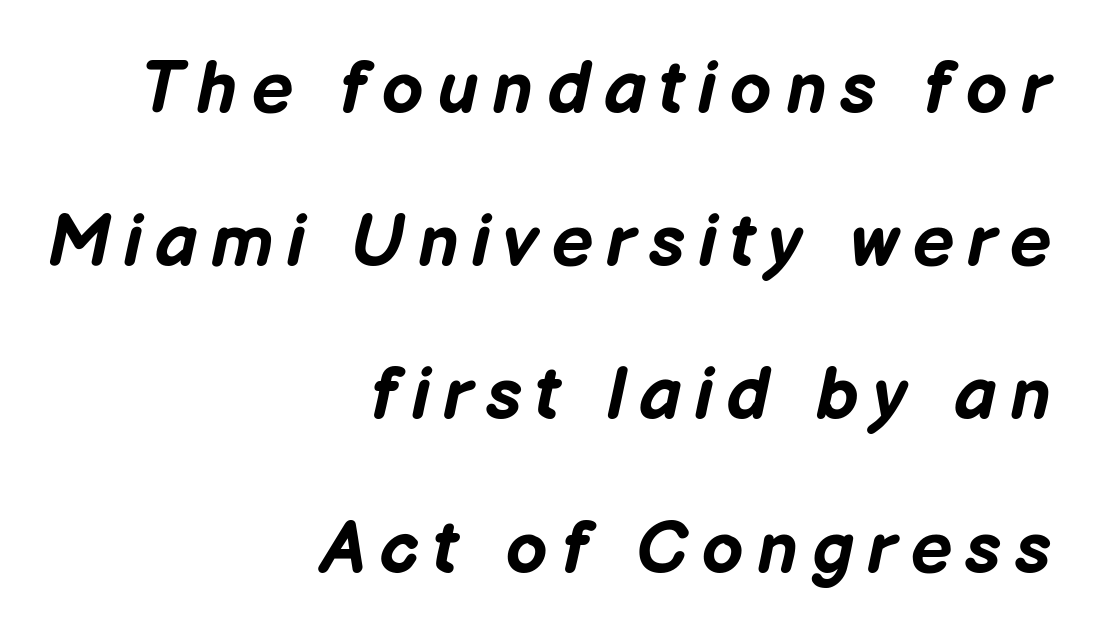
The image shows 74 px bold type, italic (leaning right); set right-aligned, loose line spacing (2.07x), not underlined; low stroke contrast and a medium x-height.
